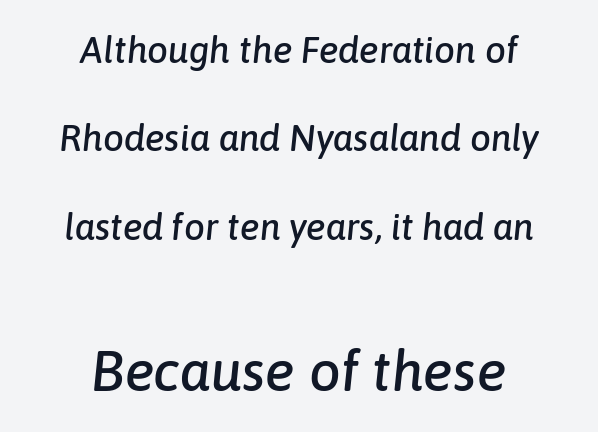
{"italic": "yes", "lean": "right", "slant_degrees": 6, "width": "normal", "stroke_contrast": "low", "x_height": "medium", "monospaced": "no", "underline": "no", "align": "center", "line_spacing": "loose", "line_spacing_ratio": 2.39, "letter_spacing": "normal", "letter_spacing_em": 0.0, "larger_block": "second", "size_ratio": 1.51, "glyph_px": 56}
